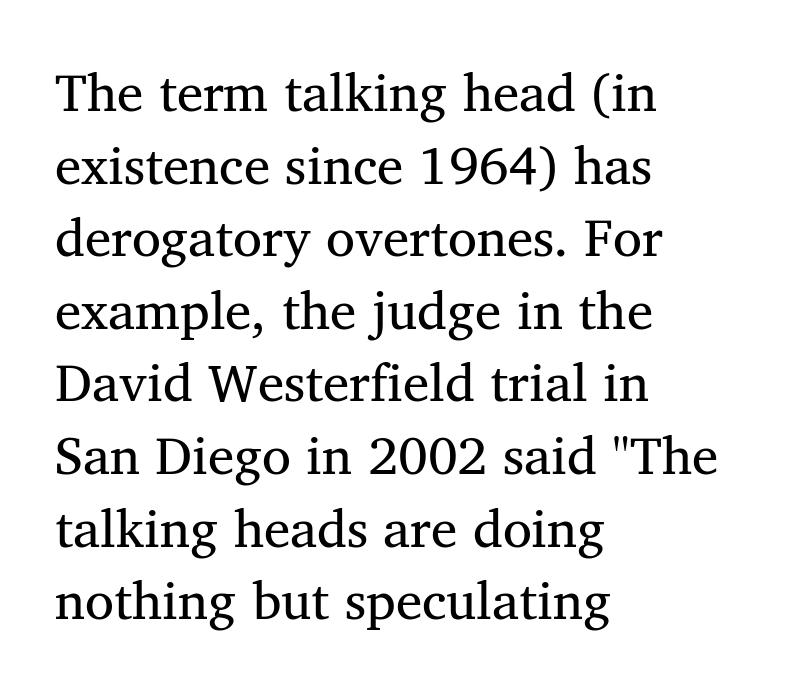
This block has exactly the height ordinary leading produces. Typeset ragged right — the left edge is the straight one. No extra ink here — the face is not bold. The specimen omits any rule beneath the text block's lines.
